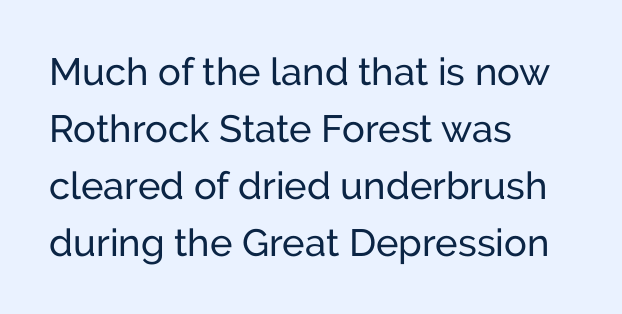
The image shows 38 px regular-weight sans-serif type, upright; set left-aligned, normal line spacing (1.5x), normal letter spacing, not underlined; low stroke contrast and a medium x-height.
